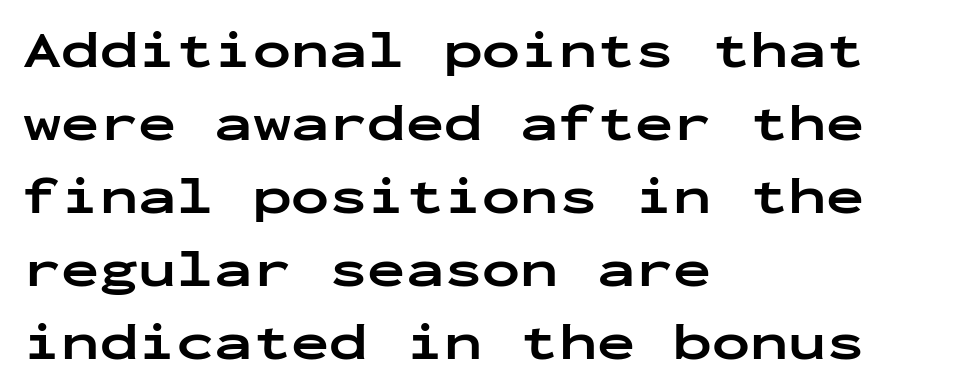
{"serif": "no", "italic": "no", "bold": "yes", "weight": "bold", "width": "wide", "stroke_contrast": "low", "x_height": "medium", "monospaced": "yes", "underline": "no", "align": "left", "line_spacing": "normal", "line_spacing_ratio": 1.43, "letter_spacing": "normal", "letter_spacing_em": 0.0, "glyph_px": 51}
